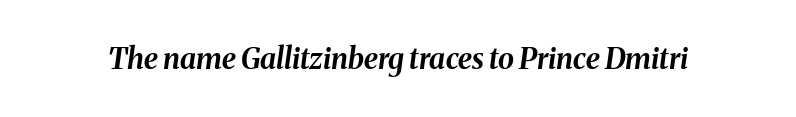
The image shows 29 px bold type, italic (leaning right); set normal letter spacing, not underlined; medium stroke contrast and a medium x-height.
